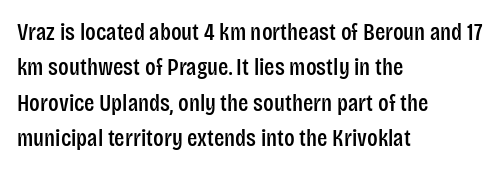
Q: Is the text italic (slanted)? A: No, it is upright.
Q: Is the text underlined? A: No.
Q: How is the paragraph aligned? A: Left-aligned.
Q: Is the spacing between letters normal or unusually wide? A: Normal.
Q: Is the spacing between lines tight, normal or loose? A: Normal.
